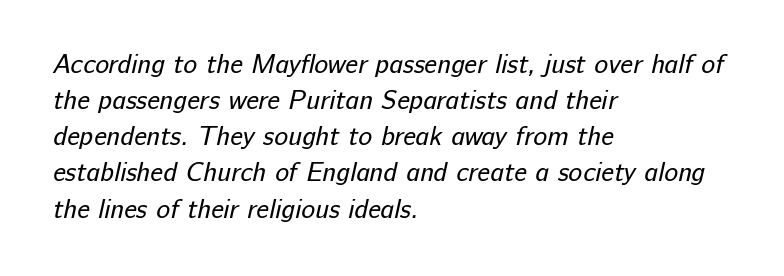
A normal amount of white space separates one row of letters from the next. Stems here are at most as thick as an everyday book face. A classic flush-left, rag-right setting is used for this passage. The zone under the glyphs is completely vacant.
